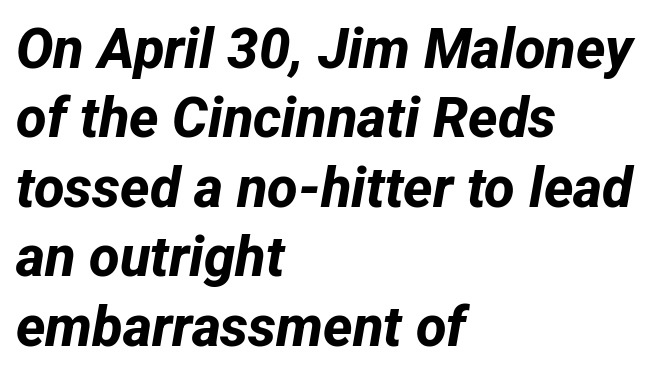
{"serif": "no", "bold": "yes", "weight": "bold", "width": "normal", "stroke_contrast": "low", "x_height": "medium", "monospaced": "no", "underline": "no", "align": "left", "line_spacing_ratio": 1.24, "letter_spacing": "normal", "letter_spacing_em": 0.0, "glyph_px": 56}
